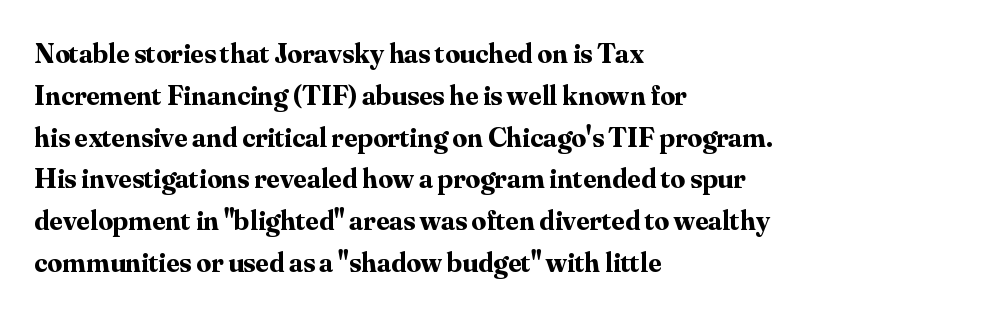
Q: Is the text bold? A: Yes.
Q: Is the text italic (slanted)? A: No, it is upright.
Q: Is the typeface a serif or a sans-serif typeface? A: Serif.
Q: Is the text underlined? A: No.
Q: How is the paragraph aligned? A: Left-aligned.
Q: Is the spacing between letters normal or unusually wide? A: Normal.
Q: Is the spacing between lines tight, normal or loose? A: Normal.
Q: Width (condensed, normal, or wide)? A: Normal.
Q: Stroke contrast? A: Medium.
Q: x-height? A: Small.
Q: Monospaced? A: No.
